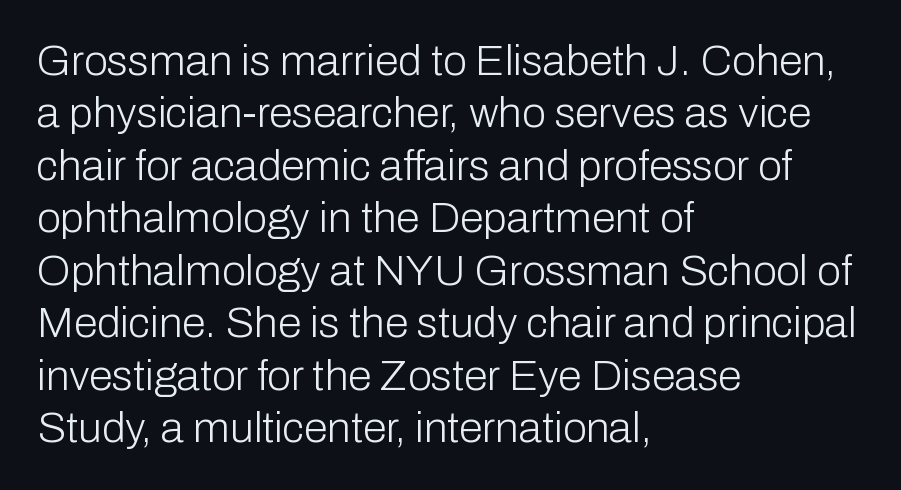
The image shows 43 px light sans-serif type, upright; set left-aligned, line spacing 1.22x, normal letter spacing, not underlined; low stroke contrast and a medium x-height.
